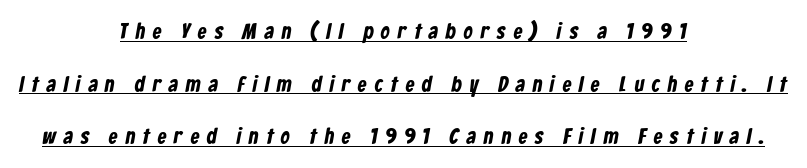
The image shows 22 px text type; set centered, loose line spacing (2.39x), unusually wide letter spacing (+0.36 em), underlined.
